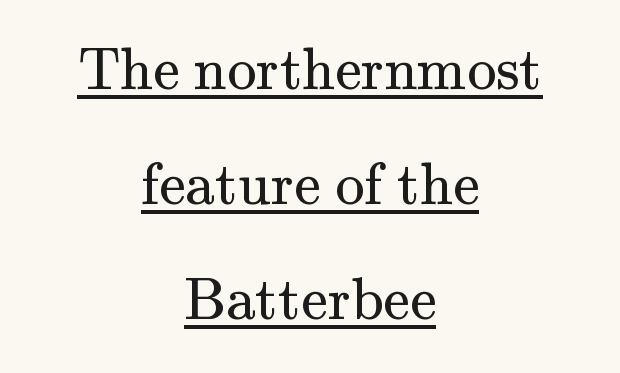
The image shows 59 px regular-weight serif type, upright; set centered, loose line spacing (1.95x), normal letter spacing, underlined; medium stroke contrast and a small x-height.
